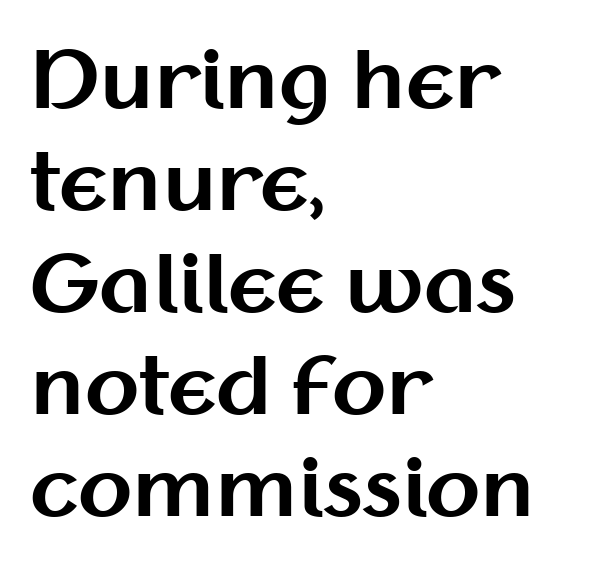
Summary of vertical rhythm: regular, with standard interline spacing. Emphasis by weight is at full strength: bold. Rule under the text: the space is simply empty. Teacher's note: observe the even left margin — that is flush-left alignment. These lines are rendered in a variable-pitch font. Default kerning and tracking; the words read as compact shapes.
